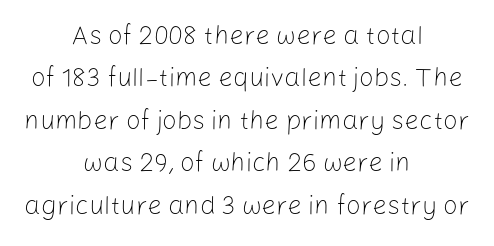
The image shows 26 px text type, upright; set centered, normal line spacing (1.63x), normal letter spacing, not underlined.
